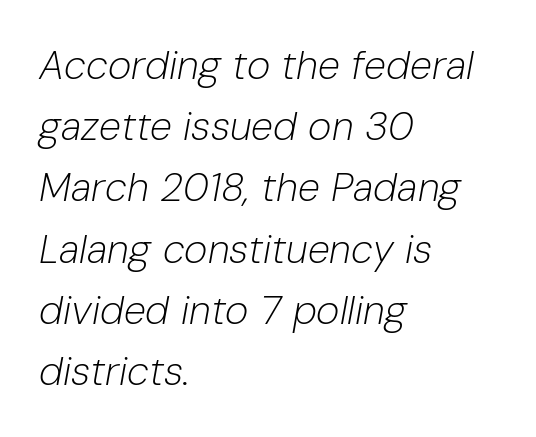
{"italic": "yes", "lean": "right", "slant_degrees": 10, "bold": "no", "weight": "light", "width": "normal", "stroke_contrast": "low", "x_height": "medium", "monospaced": "no", "underline": "no", "align": "left", "line_spacing": "normal", "line_spacing_ratio": 1.53, "letter_spacing": "normal", "letter_spacing_em": 0.0, "glyph_px": 40}
